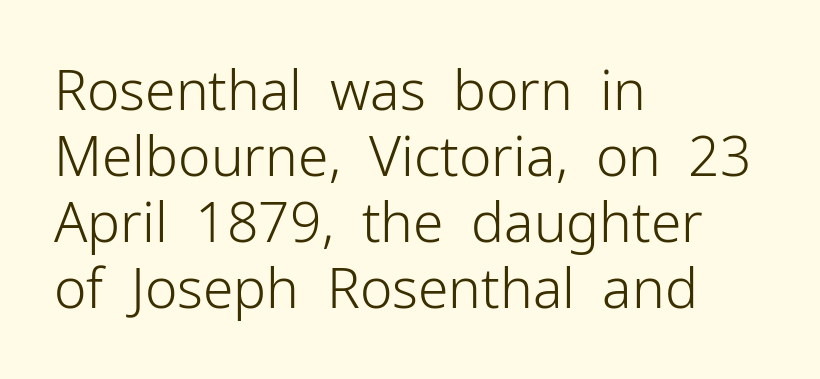
{"serif": "no", "italic": "no", "bold": "no", "weight": "light", "width": "normal", "stroke_contrast": "low", "x_height": "medium", "monospaced": "no", "underline": "no", "align": "left", "line_spacing_ratio": 1.2, "letter_spacing": "normal", "letter_spacing_em": 0.0, "glyph_px": 55}
